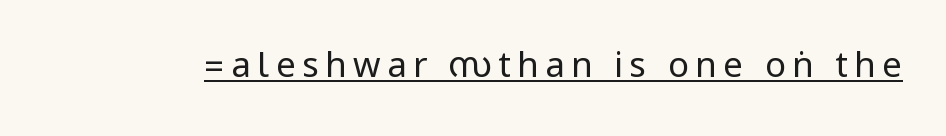
Q: Is the text bold? A: No.
Q: Is the text italic (slanted)? A: No, it is upright.
Q: Is the typeface a serif or a sans-serif typeface? A: Sans-serif.
Q: Is the text underlined? A: Yes.
Q: Width (condensed, normal, or wide)? A: Condensed.
Q: Stroke contrast? A: Low.
